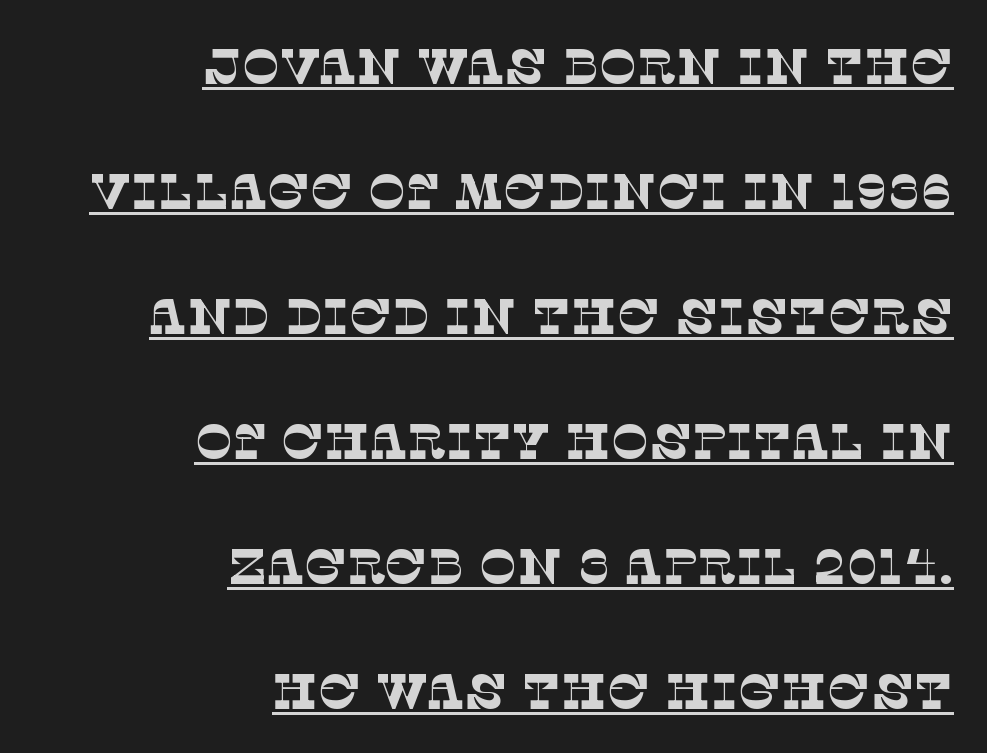
Looks like regular typesetting: each glyph gets only the width it needs. Examine the stroke ends and you'll spot serifs. The line-height multiplier appears high, well above default. A typesetter would call this zero additional tracking.
